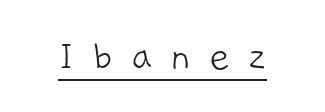
The image shows 45 px light sans-serif type; set unusually wide letter spacing (+0.4 em), underlined; low stroke contrast and a medium x-height.
